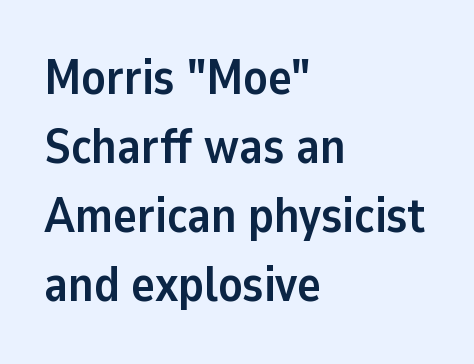
The image shows 49 px semibold sans-serif type, upright; set left-aligned, normal line spacing (1.41x), normal letter spacing, not underlined; low stroke contrast and a medium x-height.
